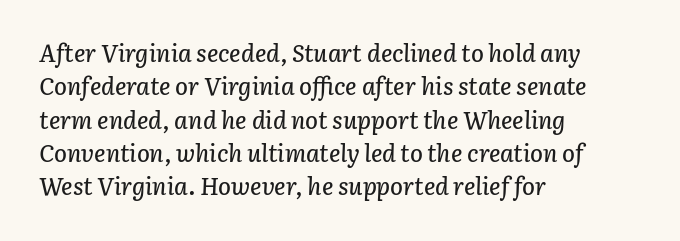
The image shows 24 px text type, italic (leaning right); set left-aligned, normal line spacing (1.39x), normal letter spacing, not underlined.
